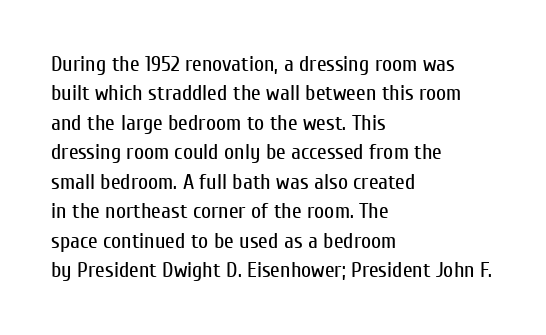
Q: Is the text bold? A: No.
Q: Is the text italic (slanted)? A: No, it is upright.
Q: Is the text underlined? A: No.
Q: How is the paragraph aligned? A: Left-aligned.
Q: Is the spacing between letters normal or unusually wide? A: Normal.
Q: Is the spacing between lines tight, normal or loose? A: Normal.
